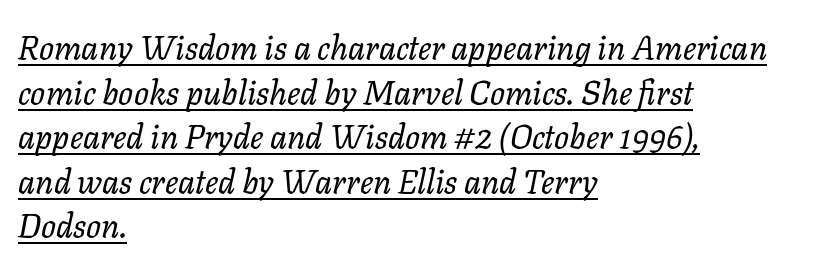
Q: Is the text bold? A: No.
Q: Is the text italic (slanted)? A: Yes, it leans right by about 11 degrees.
Q: Is the text underlined? A: Yes.
Q: How is the paragraph aligned? A: Left-aligned.
Q: Is the spacing between letters normal or unusually wide? A: Normal.
Q: Is the spacing between lines tight, normal or loose? A: Normal.
Q: Width (condensed, normal, or wide)? A: Normal.
Q: Stroke contrast? A: Low.
Q: x-height? A: Medium.
Q: Monospaced? A: No.
